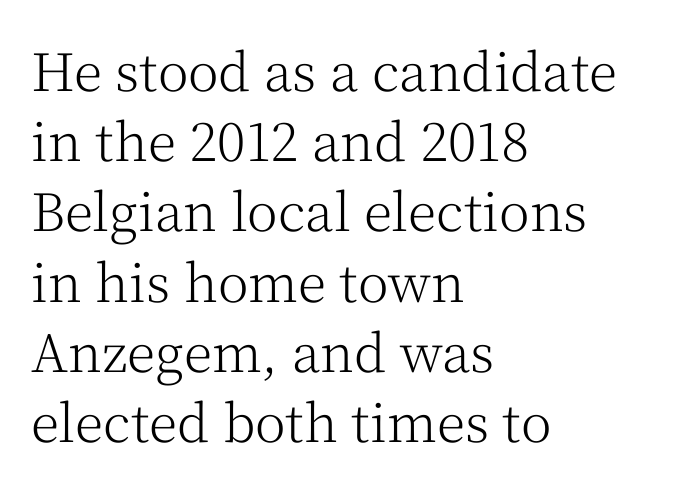
{"serif": "yes", "italic": "no", "bold": "no", "weight": "light", "width": "normal", "stroke_contrast": "medium", "x_height": "medium", "monospaced": "no", "underline": "no", "align": "left", "line_spacing": "normal", "line_spacing_ratio": 1.35, "letter_spacing": "normal", "letter_spacing_em": 0.0, "glyph_px": 52}
